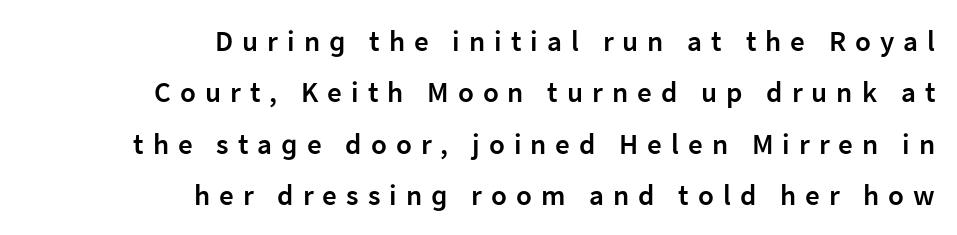
This is the regular roman posture of the typeface. As a designer I'd log this as weight 600, semibold. These lines are rendered in a variable-pitch font. Rule under the text: the space is simply empty. To sum up the face: it is a sans, with no serifs.
